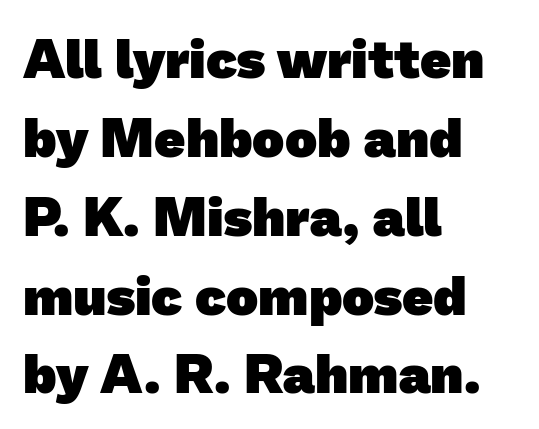
{"serif": "no", "bold": "yes", "weight": "heavy", "width": "normal", "stroke_contrast": "low", "x_height": "medium", "monospaced": "no", "underline": "no", "align": "left", "line_spacing": "normal", "line_spacing_ratio": 1.46, "letter_spacing": "normal", "letter_spacing_em": 0.0, "glyph_px": 54}
